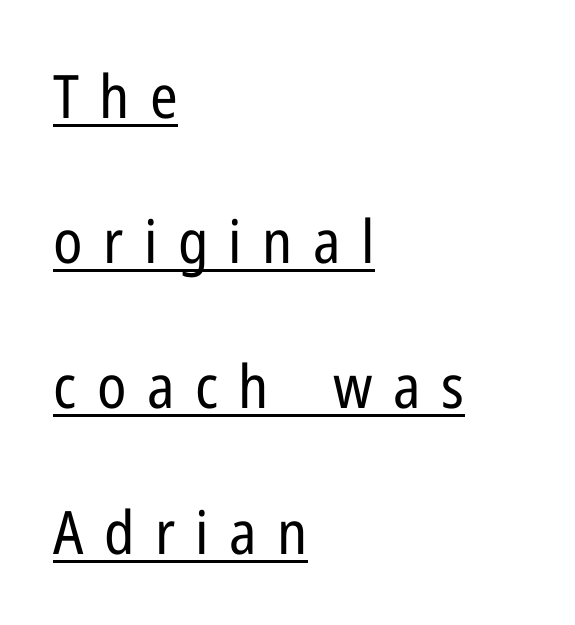
No letter is thick-stroked: the sample isn't bold. The lines are spread far apart with generous leading. This sample uses a sans-serif face. You could not count columns in this text — the font is proportionally spaced. This rendering features underlined lettering.
